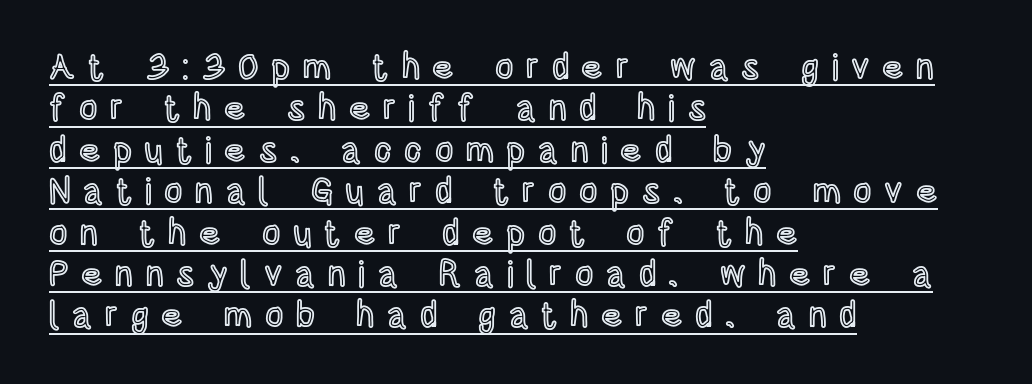
Q: Is the text italic (slanted)? A: No, it is upright.
Q: Is the text underlined? A: Yes.
Q: How is the paragraph aligned? A: Left-aligned.
Q: Is the spacing between letters normal or unusually wide? A: Unusually wide.
Q: Is the spacing between lines tight, normal or loose? A: Tight.
Q: Width (condensed, normal, or wide)? A: Condensed.
Q: x-height? A: Large.
Q: Monospaced? A: No.
